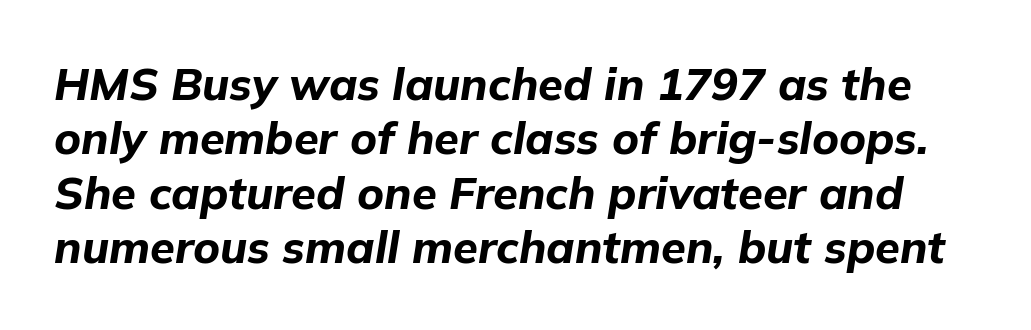
Q: Is the text bold? A: Yes.
Q: Is the text italic (slanted)? A: Yes, it leans right by about 9 degrees.
Q: Is the text underlined? A: No.
Q: Is the spacing between letters normal or unusually wide? A: Normal.
Q: Width (condensed, normal, or wide)? A: Normal.
Q: Stroke contrast? A: Low.
Q: x-height? A: Medium.
Q: Monospaced? A: No.
